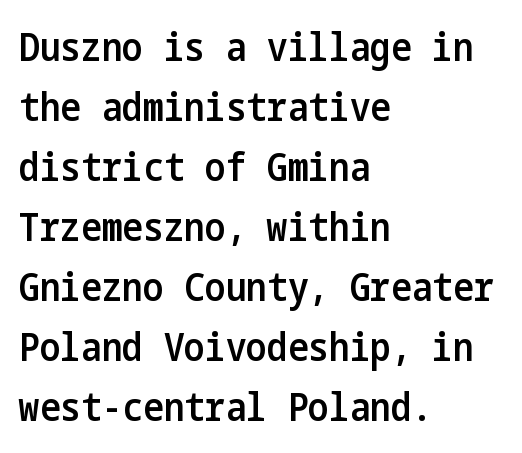
{"serif": "no", "italic": "no", "bold": "semi", "weight": "semibold", "width": "condensed", "stroke_contrast": "low", "x_height": "medium", "underline": "no", "align": "left", "line_spacing": "normal", "line_spacing_ratio": 1.54, "letter_spacing": "normal", "letter_spacing_em": 0.0, "glyph_px": 39}
